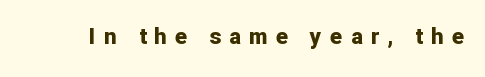
Q: Is the text bold? A: Yes.
Q: Is the text italic (slanted)? A: No, it is upright.
Q: Is the text underlined? A: No.
Q: Is the spacing between letters normal or unusually wide? A: Unusually wide.
